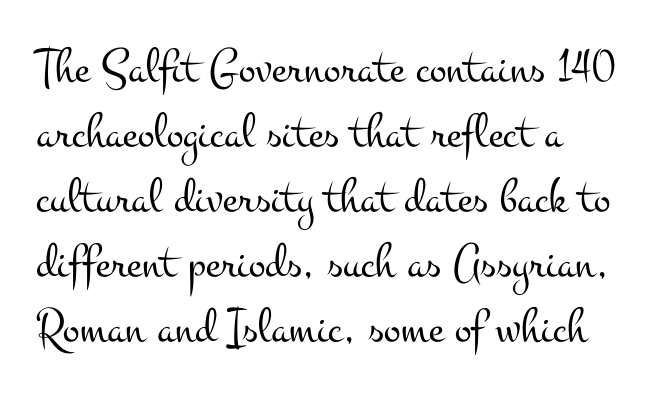
{"serif": "yes", "bold": "no", "weight": "light", "width": "wide", "stroke_contrast": "medium", "x_height": "small", "monospaced": "no", "underline": "no", "align": "left", "line_spacing": "normal", "line_spacing_ratio": 1.3, "letter_spacing": "normal", "letter_spacing_em": 0.0, "glyph_px": 50}
